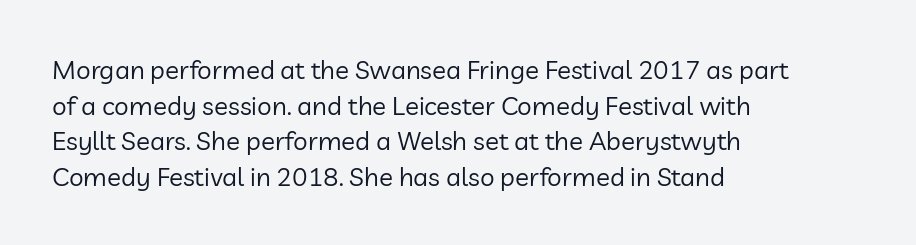
The line texture is even and compact thanks to regular tracking. Honestly, the row spacing looks completely unremarkable. Every row of glyphs begins at an identical x-position on the left. The letters stand straight up with perfectly vertical stems. Stroke thickness stays within the range of a standard reading face or lighter. Unmarked baselines from the first word to the last.
